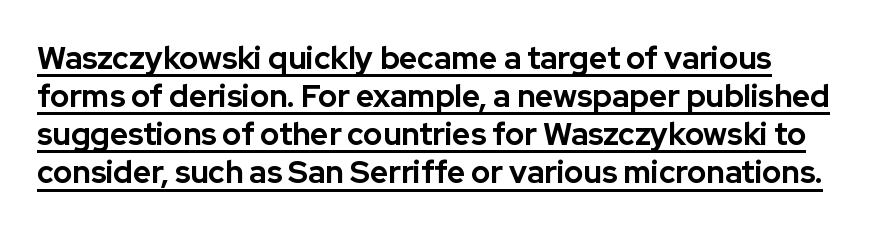
Q: Is the text bold? A: Yes.
Q: Is the text italic (slanted)? A: No, it is upright.
Q: Is the typeface a serif or a sans-serif typeface? A: Sans-serif.
Q: Is the text underlined? A: Yes.
Q: Is the spacing between letters normal or unusually wide? A: Normal.
Q: Width (condensed, normal, or wide)? A: Normal.
Q: Stroke contrast? A: Low.
Q: x-height? A: Medium.
Q: Monospaced? A: No.
